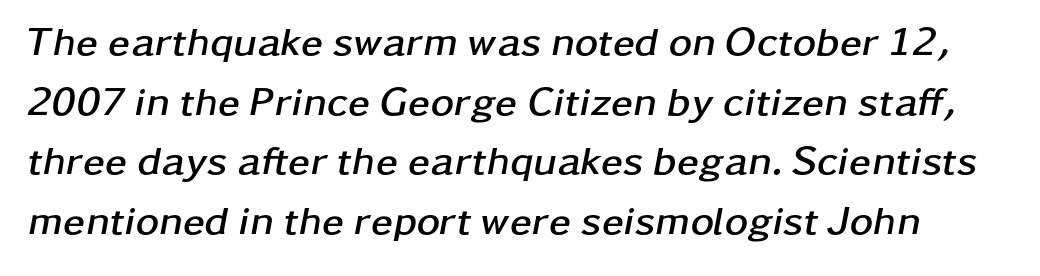
Between one letter and the next there's only the usual sliver of space. Note the varied advance widths — an 'i' is clearly narrower than an 'm'. Does the leading feel generous? No, just average. The letters are bold, with thick, heavy strokes. Letters rest on an invisible, unmarked baseline. An italicized treatment has been applied to the whole sample.
